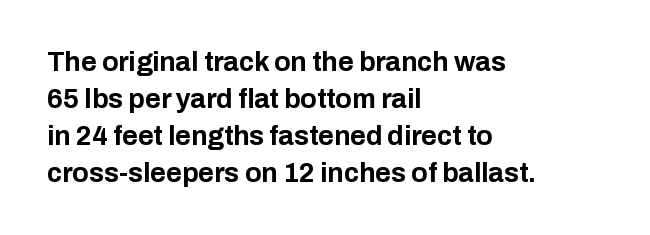
{"italic": "no", "bold": "yes", "underline": "no", "align": "left", "line_spacing": "normal", "line_spacing_ratio": 1.37, "letter_spacing": "normal", "letter_spacing_em": 0.0, "glyph_px": 27}
